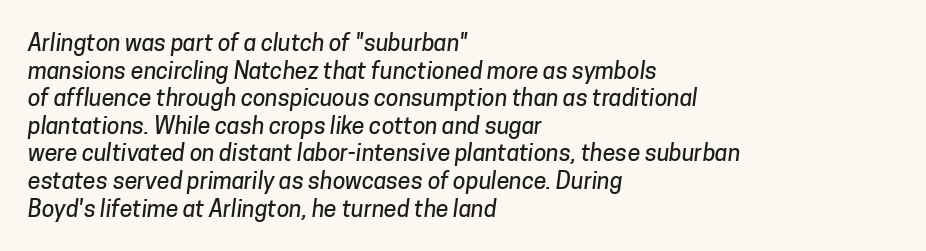
The image shows 23 px text type; set left-aligned, line spacing 1.2x, normal letter spacing, not underlined.
